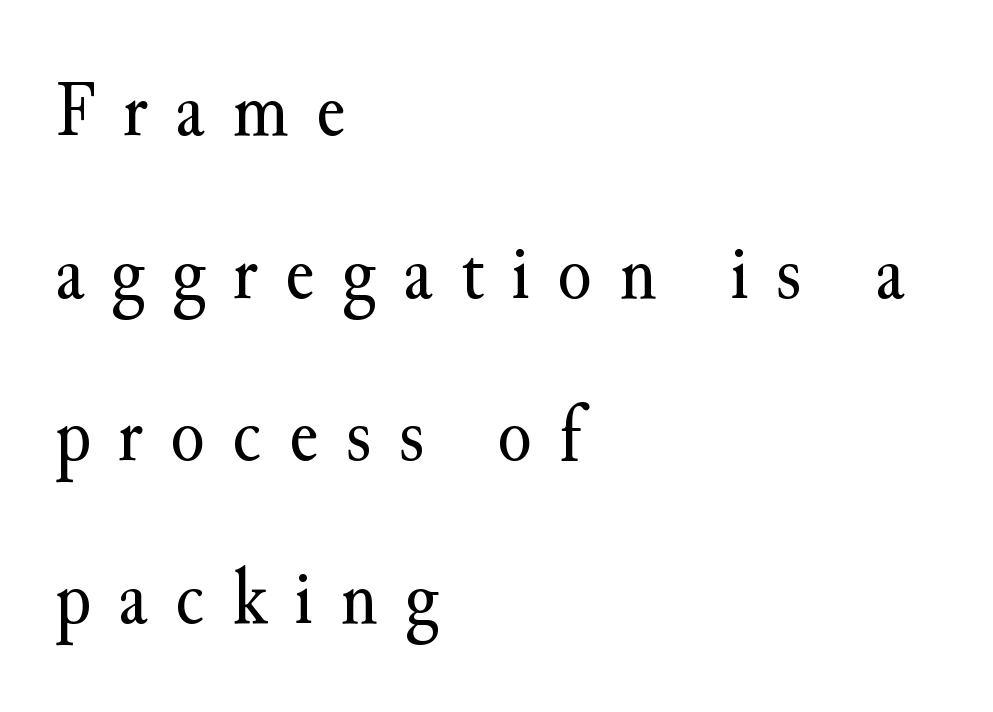
Nothing heavy about these letters — not bold at all. This rendering employs a face with finishing strokes, i.e., a serif. Line spacing here is loose. Every character sits straight up, as roman type does. Caption: expanded tracking, letters set apart.
